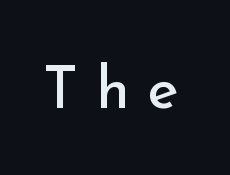
{"serif": "no", "italic": "no", "bold": "no", "weight": "regular", "width": "normal", "stroke_contrast": "low", "x_height": "small", "monospaced": "no", "underline": "no", "letter_spacing": "wide", "letter_spacing_em": 0.31, "glyph_px": 59}
